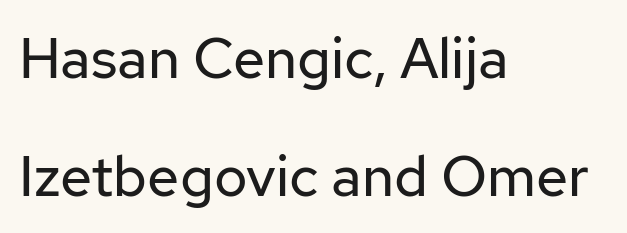
Q: Is the text bold? A: No.
Q: Is the text italic (slanted)? A: No, it is upright.
Q: Is the typeface a serif or a sans-serif typeface? A: Sans-serif.
Q: Is the text underlined? A: No.
Q: How is the paragraph aligned? A: Left-aligned.
Q: Is the spacing between letters normal or unusually wide? A: Normal.
Q: Is the spacing between lines tight, normal or loose? A: Loose.
Q: Width (condensed, normal, or wide)? A: Normal.
Q: Stroke contrast? A: Low.
Q: x-height? A: Medium.
Q: Monospaced? A: No.
